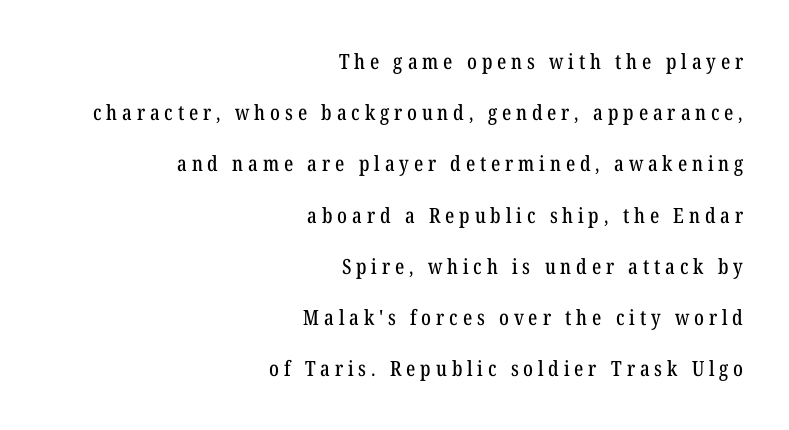
{"italic": "no", "underline": "no", "align": "right", "line_spacing": "loose", "line_spacing_ratio": 2.44, "letter_spacing": "wide", "letter_spacing_em": 0.23, "glyph_px": 21}
